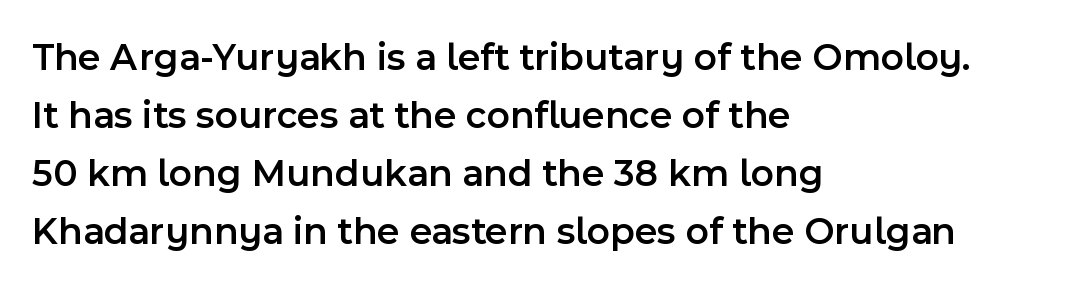
A fair bit of extra ink — the face is semibold, not bold. These lines are rendered in a variable-pitch font. No feet cap the strokes, marking this as sans-serif type. Decoration check: the copy has no underline. This rendering leaves character spacing at its baseline value. Baseline-to-baseline distance is the conventional proportion of letter height.
